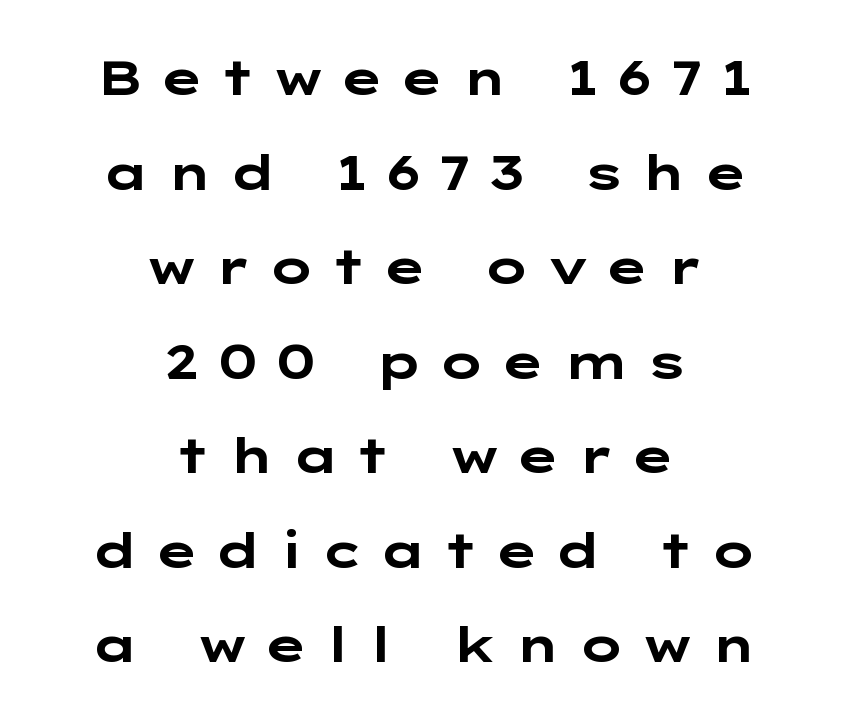
The image shows 48 px bold, wide sans-serif type, upright; set centered, loose line spacing (1.97x), unusually wide letter spacing (+0.32 em), not underlined; low stroke contrast and a medium x-height.
